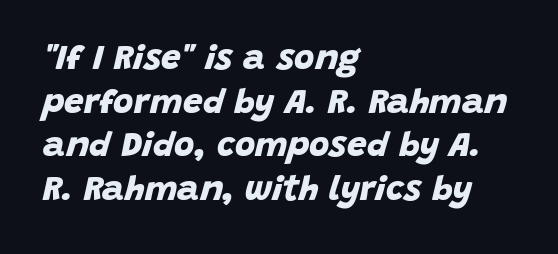
{"serif": "no", "bold": "yes", "weight": "bold", "width": "normal", "stroke_contrast": "low", "x_height": "large", "monospaced": "no", "underline": "no", "align": "left", "line_spacing": "normal", "line_spacing_ratio": 1.25, "letter_spacing": "normal", "letter_spacing_em": 0.0, "glyph_px": 35}
